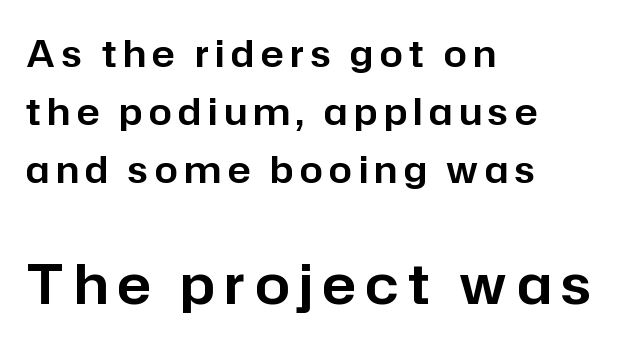
The image shows 55 px sans-serif type, upright; set left-aligned, normal line spacing (1.57x), not underlined; the second (bottom) block is 1.49x larger; low stroke contrast and a medium x-height.
